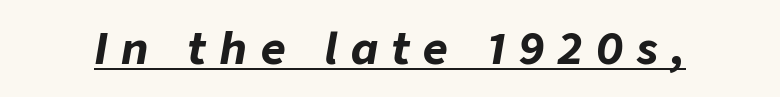
Q: Is the text bold? A: Yes.
Q: Is the text italic (slanted)? A: Yes, it leans right by about 9 degrees.
Q: Is the text underlined? A: Yes.
Q: Is the spacing between letters normal or unusually wide? A: Unusually wide.
Q: Width (condensed, normal, or wide)? A: Normal.
Q: Stroke contrast? A: Low.
Q: x-height? A: Medium.
Q: Monospaced? A: No.
